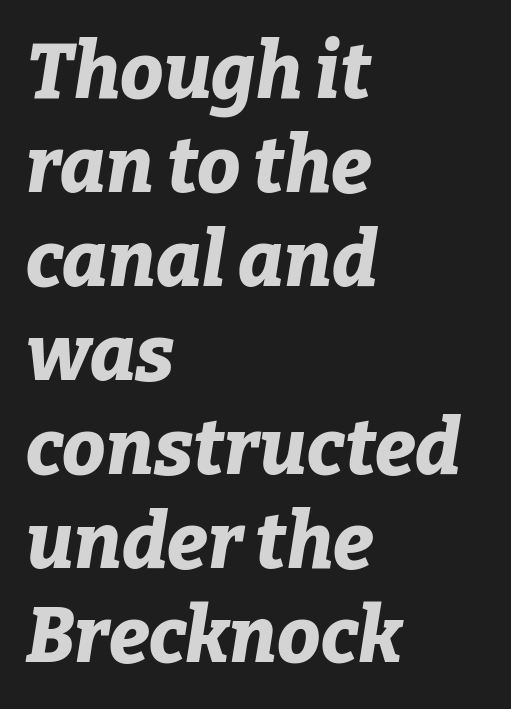
The image shows 77 px bold type, italic (leaning right); set left-aligned, line spacing 1.22x, normal letter spacing, not underlined; low stroke contrast and a medium x-height.
